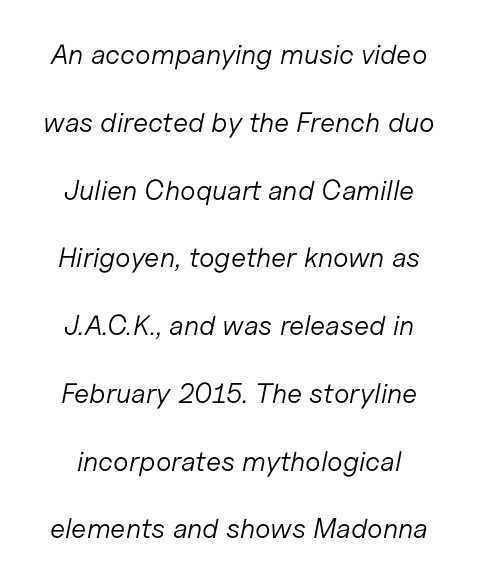
The image shows 28 px light type, italic (leaning right); set loose line spacing (2.42x), normal letter spacing, not underlined; low stroke contrast and a medium x-height.
